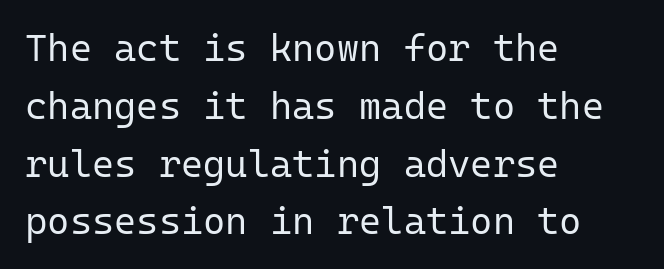
Q: Is the text bold? A: No.
Q: Is the text italic (slanted)? A: No, it is upright.
Q: Is the typeface a serif or a sans-serif typeface? A: Sans-serif.
Q: Is the text underlined? A: No.
Q: How is the paragraph aligned? A: Left-aligned.
Q: Is the spacing between letters normal or unusually wide? A: Normal.
Q: Is the spacing between lines tight, normal or loose? A: Normal.
Q: Width (condensed, normal, or wide)? A: Normal.
Q: Stroke contrast? A: Low.
Q: x-height? A: Medium.
Q: Monospaced? A: Yes.
